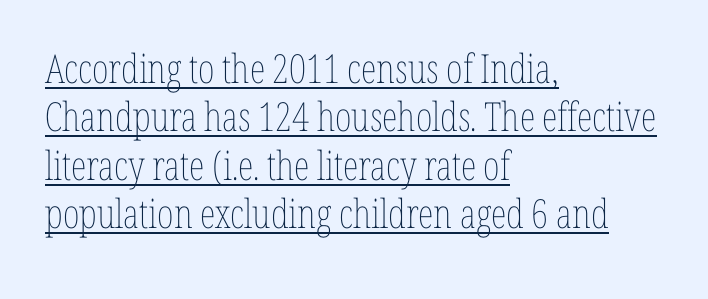
{"italic": "no", "bold": "no", "weight": "thin", "width": "condensed", "stroke_contrast": "low", "x_height": "medium", "monospaced": "no", "underline": "yes", "align": "left", "line_spacing_ratio": 1.21, "letter_spacing": "normal", "letter_spacing_em": 0.0, "glyph_px": 40}
